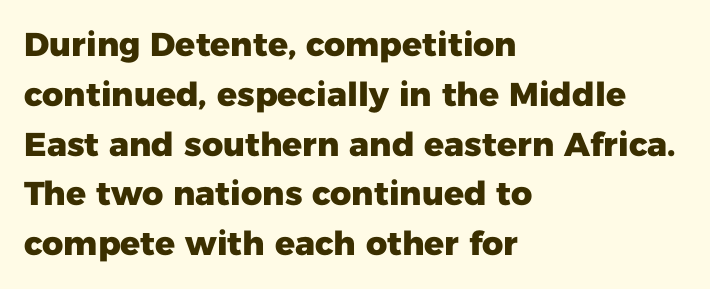
The zone under the glyphs is completely vacant. This block has exactly the height ordinary leading produces. Think of a printed novel: that variable character pitch is what you see here. Posture: vertical. Note: no serifs on the glyphs.
